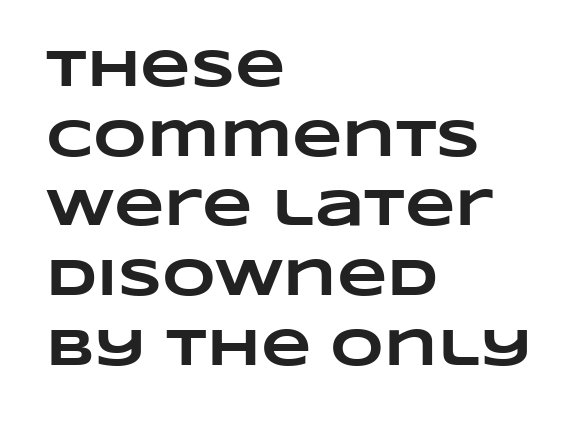
The image shows 52 px heavy, wide type; set left-aligned, normal line spacing (1.34x), normal letter spacing, not underlined; low stroke contrast and a large x-height.
